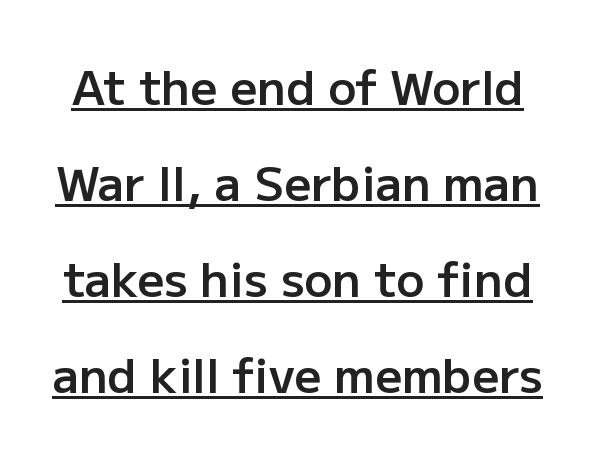
Q: Is the text bold? A: Semi-bold.
Q: Is the text italic (slanted)? A: No, it is upright.
Q: Is the typeface a serif or a sans-serif typeface? A: Sans-serif.
Q: Is the text underlined? A: Yes.
Q: Is the spacing between letters normal or unusually wide? A: Normal.
Q: Is the spacing between lines tight, normal or loose? A: Loose.
Q: Width (condensed, normal, or wide)? A: Normal.
Q: Stroke contrast? A: Low.
Q: x-height? A: Medium.
Q: Monospaced? A: No.
